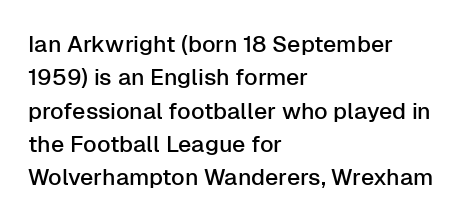
The image shows 23 px text type, upright; set left-aligned, normal line spacing (1.45x), normal letter spacing, not underlined.
